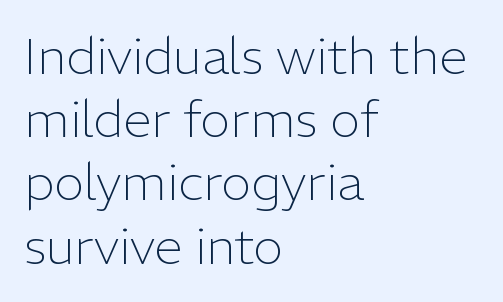
Is this a fixed-width face? No — the glyphs have proportional, varying widths. Serif or sans? Sans — the stroke terminals are bare. Every row of glyphs begins at an identical x-position on the left. The characters are drawn with everyday or finer stroke widths.
